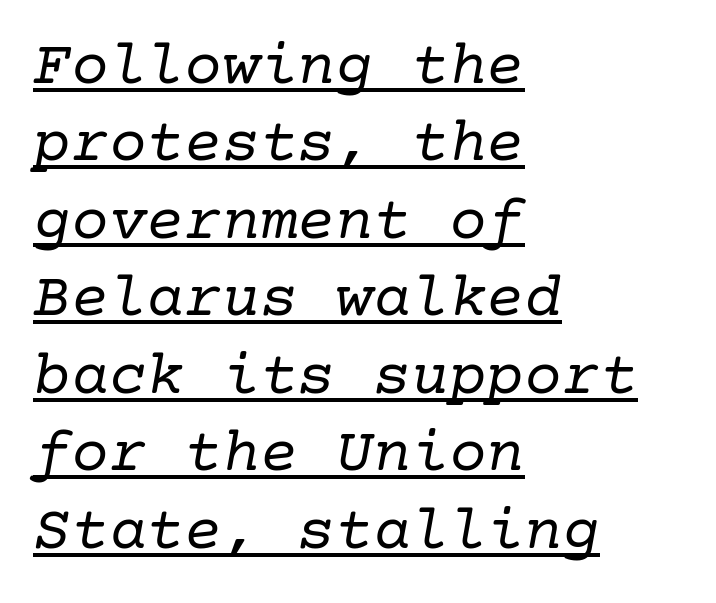
If you drew a ruler down the left edge, every line would touch it. Nothing unusual about the tracking: characters are spaced as the font intends. Serif or sans? Serif — the stroke terminals have little feet. Underline: present. Counters stay open thanks to moderate or lighter strokes.
